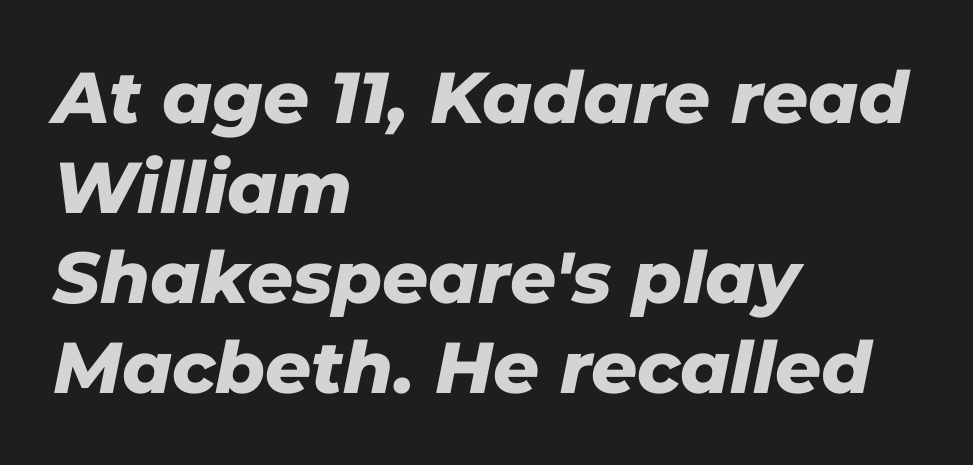
Q: Is the text bold? A: Yes.
Q: Is the text italic (slanted)? A: Yes, it leans right by about 11 degrees.
Q: Is the text underlined? A: No.
Q: How is the paragraph aligned? A: Left-aligned.
Q: Is the spacing between letters normal or unusually wide? A: Normal.
Q: Is the spacing between lines tight, normal or loose? A: Normal.
Q: Width (condensed, normal, or wide)? A: Normal.
Q: Stroke contrast? A: Low.
Q: x-height? A: Medium.
Q: Monospaced? A: No.
